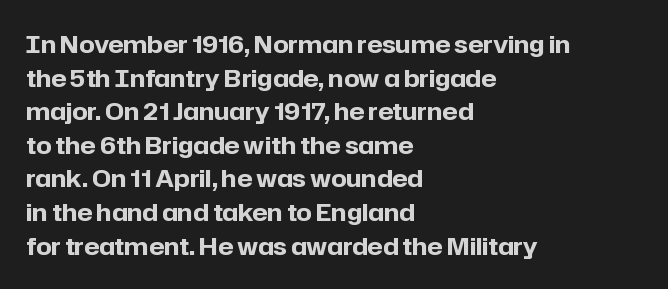
Q: Is the text bold? A: Yes.
Q: Is the text italic (slanted)? A: No, it is upright.
Q: Is the text underlined? A: No.
Q: How is the paragraph aligned? A: Left-aligned.
Q: Is the spacing between letters normal or unusually wide? A: Normal.
Q: Is the spacing between lines tight, normal or loose? A: Normal.
